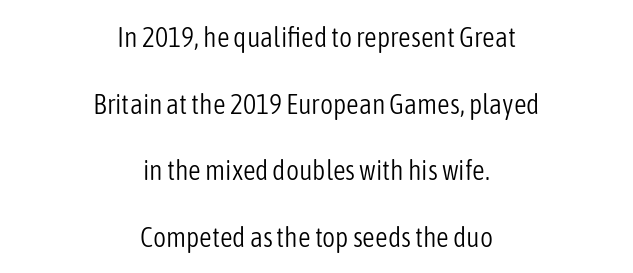
{"serif": "no", "italic": "no", "bold": "no", "weight": "light", "width": "condensed", "stroke_contrast": "low", "x_height": "medium", "monospaced": "no", "underline": "no", "align": "center", "line_spacing": "loose", "line_spacing_ratio": 2.38, "letter_spacing": "normal", "letter_spacing_em": 0.0, "glyph_px": 28}
